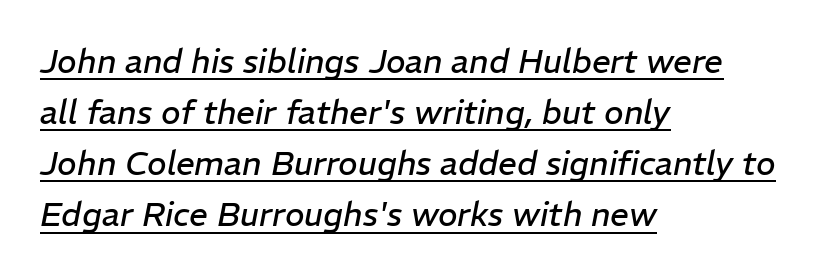
{"italic": "yes", "lean": "right", "slant_degrees": 11, "bold": "no", "weight": "regular", "width": "normal", "stroke_contrast": "low", "x_height": "medium", "monospaced": "no", "underline": "yes", "align": "left", "line_spacing": "normal", "line_spacing_ratio": 1.55, "letter_spacing": "normal", "letter_spacing_em": 0.0, "glyph_px": 33}
